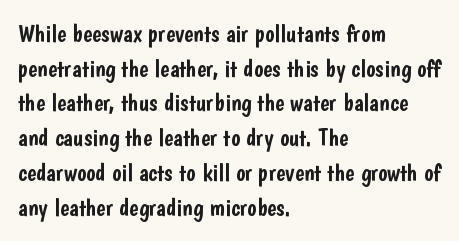
The image shows 25 px text type, upright; set left-aligned, normal line spacing (1.39x), normal letter spacing, not underlined.
